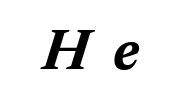
{"italic": "yes", "lean": "right", "slant_degrees": 17, "bold": "yes", "weight": "bold", "width": "normal", "stroke_contrast": "medium", "x_height": "medium", "monospaced": "no", "underline": "no", "letter_spacing": "wide", "letter_spacing_em": 0.41, "glyph_px": 58}
